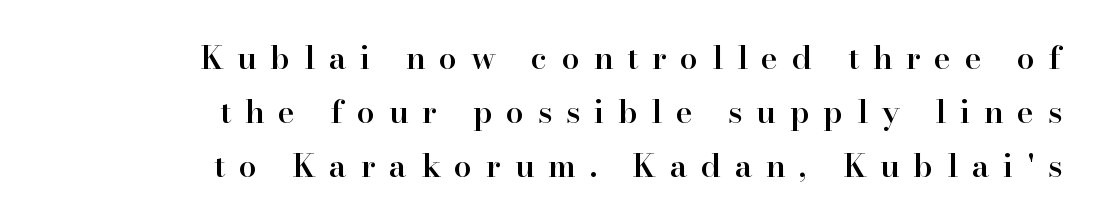
Vertical spacing — default. It's the straight-up-and-down kind of type. The passage shown is typed in a proportional face where columns would drift. Quick note: underline off. I'd call this a serif setting — the letters wear small feet. As a designer I'd log this as weight 600, semibold.
